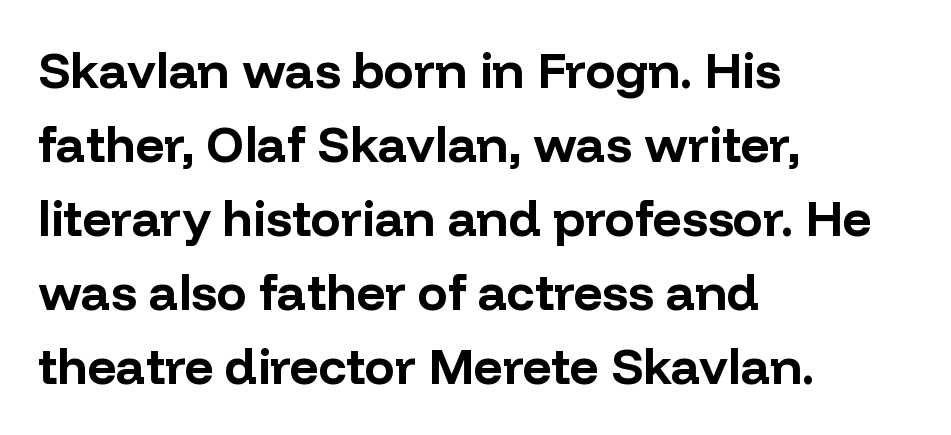
The image shows 50 px bold sans-serif type, upright; set left-aligned, normal line spacing (1.48x), normal letter spacing, not underlined; low stroke contrast and a medium x-height.
